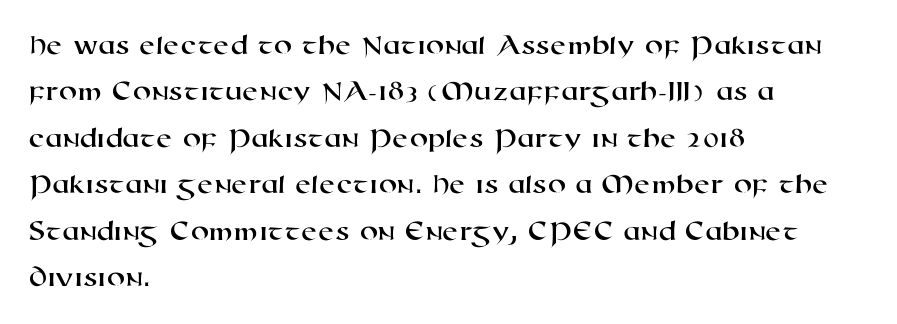
Q: Is the typeface a serif or a sans-serif typeface? A: Sans-serif.
Q: Is the text underlined? A: No.
Q: How is the paragraph aligned? A: Left-aligned.
Q: Is the spacing between letters normal or unusually wide? A: Normal.
Q: Is the spacing between lines tight, normal or loose? A: Normal.
Q: Width (condensed, normal, or wide)? A: Wide.
Q: Stroke contrast? A: High.
Q: x-height? A: Medium.
Q: Monospaced? A: No.
